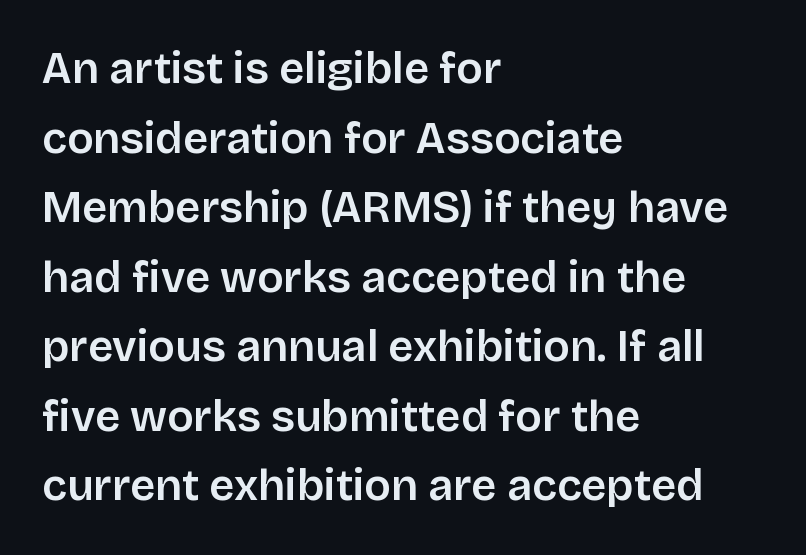
The image shows 44 px sans-serif type, upright; set left-aligned, normal line spacing (1.58x), normal letter spacing, not underlined; low stroke contrast and a large x-height.
